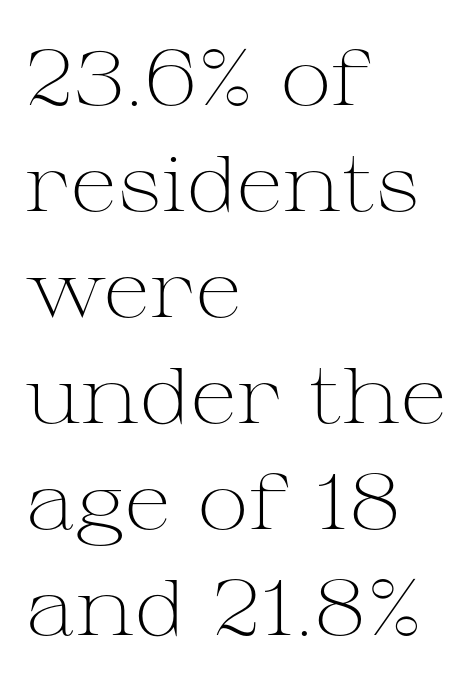
Line spacing here is normal. The typesetting does not lean heavy: it is not bold. Descenders hang freely into open space. The gaps between neighbouring characters are ordinary and unremarkable.
